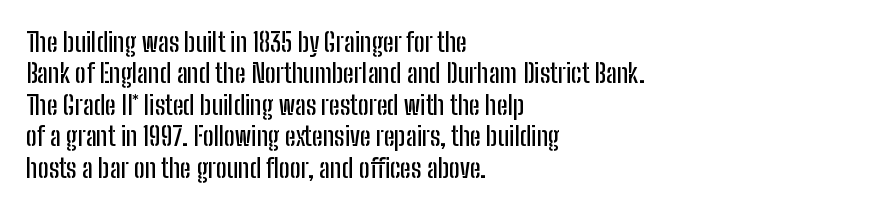
Q: Is the text italic (slanted)? A: No, it is upright.
Q: Is the text underlined? A: No.
Q: How is the paragraph aligned? A: Left-aligned.
Q: Is the spacing between letters normal or unusually wide? A: Normal.
